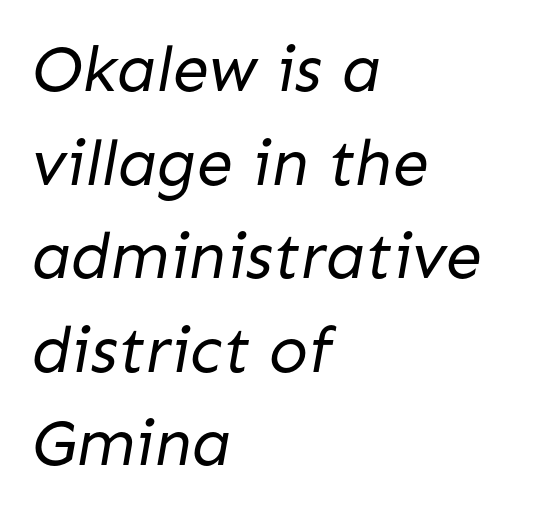
The image shows 65 px regular-weight sans-serif type; set left-aligned, normal line spacing (1.44x), normal letter spacing, not underlined; low stroke contrast and a medium x-height.
